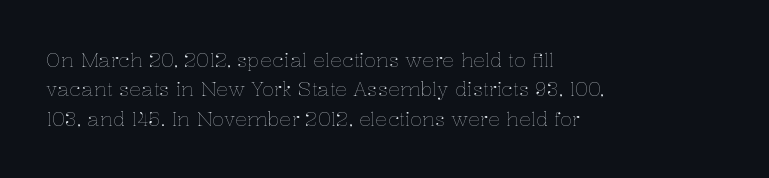
Look at the tracking — it's just the regular setting, nothing added. This sample keeps an unexceptional amount of space between lines. A typesetter would mark this as roman, not italic. Each row of text sits above clean, open space. Ink coverage per letter is moderate at most. This rendering uses left alignment, leaving the right contour irregular.
